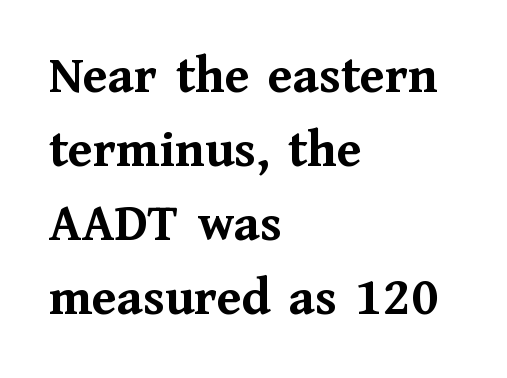
The image shows 54 px semibold serif type, upright; set left-aligned, normal line spacing (1.37x), normal letter spacing, not underlined; medium stroke contrast and a medium x-height.
